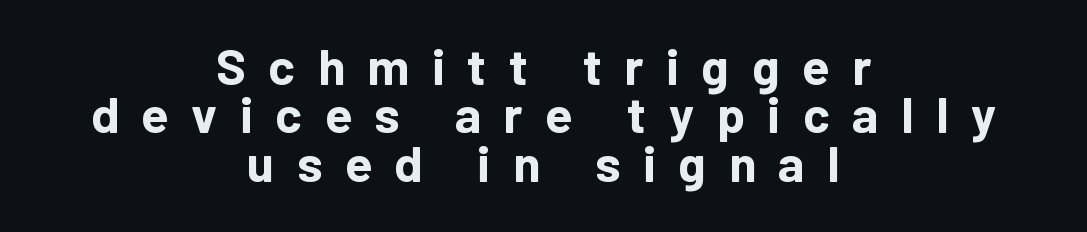
The image shows 50 px bold sans-serif type, upright; set centered, tight line spacing (0.97x), unusually wide letter spacing (+0.45 em), not underlined; low stroke contrast and a medium x-height.
